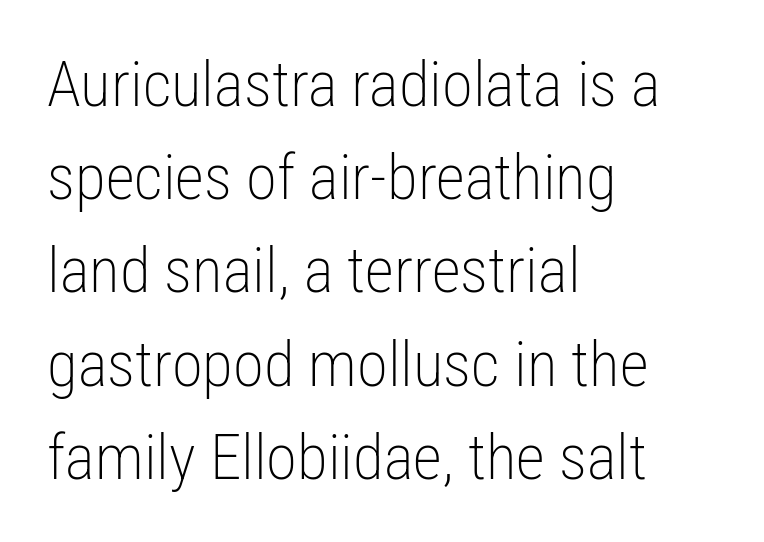
The image shows 63 px light, condensed sans-serif type, upright; set left-aligned, normal line spacing (1.48x), normal letter spacing, not underlined; low stroke contrast and a medium x-height.
